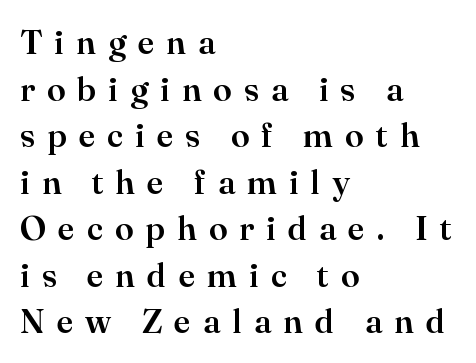
Examine the stroke ends and you'll spot serifs. Posture: straight, roman, zero tilt. Rows of type keep a routine distance in the vertical direction. Any mark beneath the type? The region is blank.
